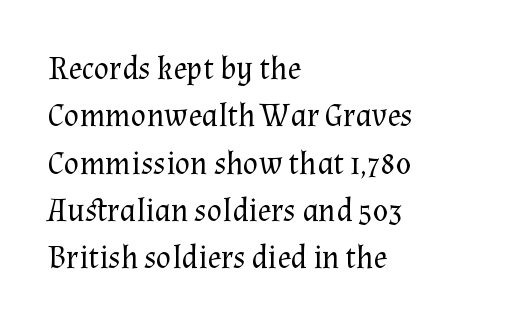
The font sits on the lighter half of the weight spectrum, regular included. Think of a printed novel: that variable character pitch is what you see here. Nothing unusual about the tracking: characters are spaced as the font intends. No italicization has been applied; the sample stays upright. Is the block centered? No — it sits flush against the left margin. Quick note: interline space is typical.
